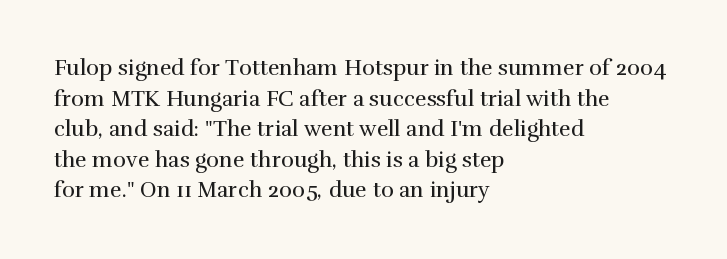
Here the glyphs are tracked normally, forming tight word shapes. This sample keeps an unexceptional amount of space between lines. Every character sits straight up, as roman type does. Each stroke keeps to a modest, everyday thickness or less. This rendering uses left alignment, leaving the right contour irregular. Descenders are the only things crossing below the line.
